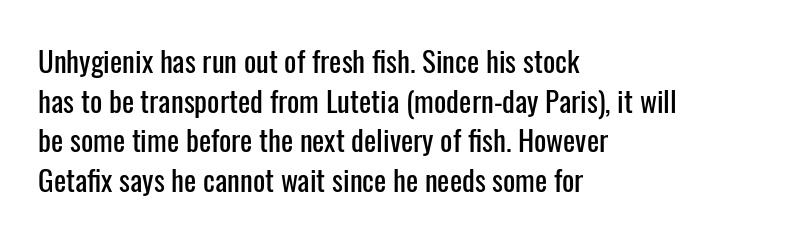
Look at the tracking — it's just the regular setting, nothing added. The zone under the glyphs is completely vacant. These lines sit exactly where default settings would place them. The rendering uses natural spacing where letterforms have individual widths.
